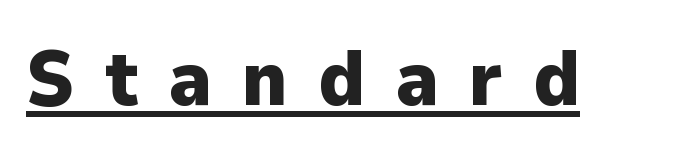
{"serif": "no", "italic": "no", "bold": "yes", "weight": "heavy", "width": "normal", "stroke_contrast": "low", "x_height": "medium", "monospaced": "no", "underline": "yes", "letter_spacing": "wide", "letter_spacing_em": 0.39, "glyph_px": 78}
